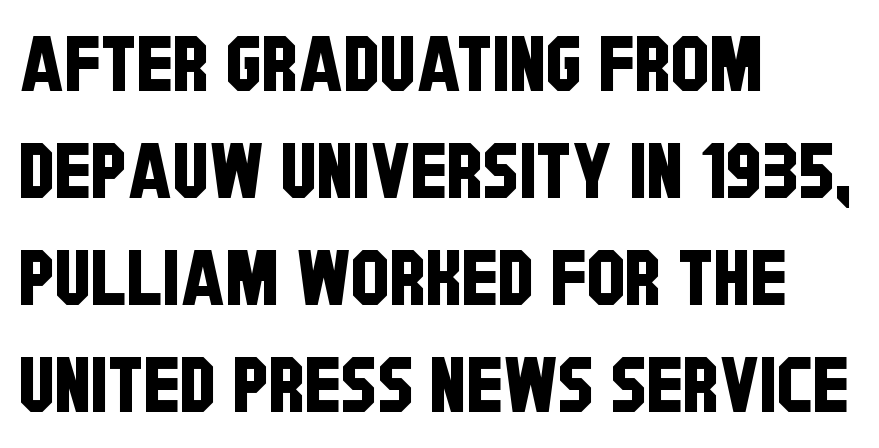
The image shows 77 px condensed sans-serif type; set left-aligned, normal line spacing (1.39x), normal letter spacing, not underlined; low stroke contrast and a large x-height.
